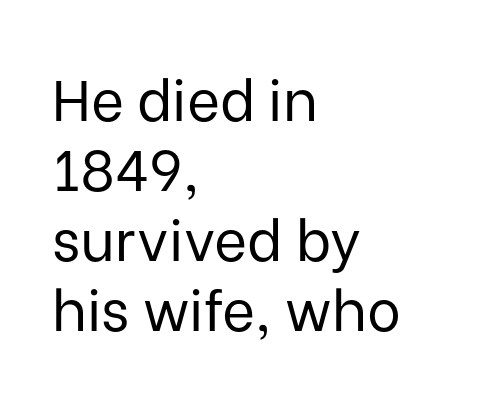
{"serif": "no", "italic": "no", "bold": "no", "weight": "regular", "width": "normal", "stroke_contrast": "low", "x_height": "medium", "monospaced": "no", "underline": "no", "align": "left", "line_spacing_ratio": 1.23, "letter_spacing": "normal", "letter_spacing_em": 0.0, "glyph_px": 57}
